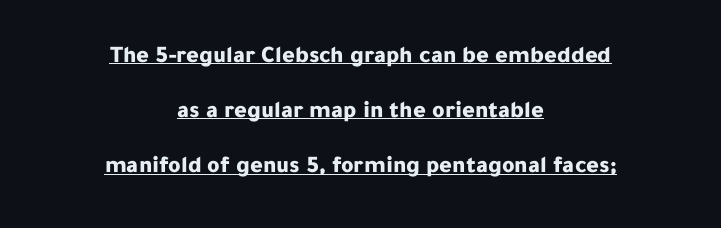
Q: Is the text bold? A: Yes.
Q: Is the text italic (slanted)? A: No, it is upright.
Q: Is the text underlined? A: Yes.
Q: How is the paragraph aligned? A: Centered.
Q: Is the spacing between letters normal or unusually wide? A: Normal.
Q: Is the spacing between lines tight, normal or loose? A: Loose.
